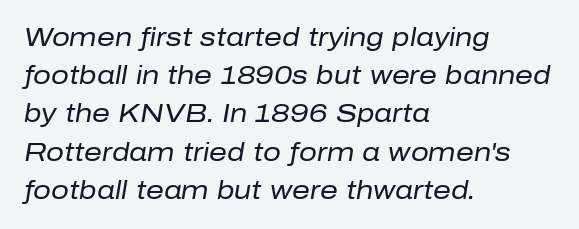
Students, note that the glyphs here touch the page at normal intervals. Stem width sits at or under what a default text font uses. If you drew a ruler down the left edge, every line would touch it. The lines sit at an ordinary, default distance from one another.
